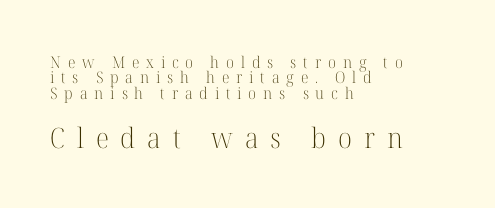
The emphasis by scale lands on block number two, below. Notice how the stems are strictly vertical — no italics here. Baseline-to-baseline distance is barely more than the letter height. The face used here is proportionally spaced, like ordinary book or web type. Each letter's strokes conclude with small projecting serifs.
